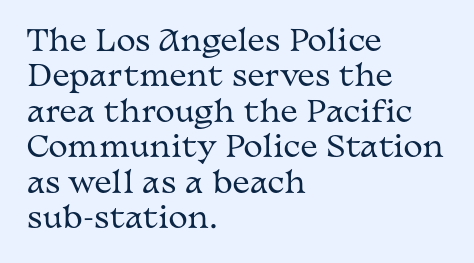
Q: Is the text bold? A: No.
Q: Is the text italic (slanted)? A: No, it is upright.
Q: Is the typeface a serif or a sans-serif typeface? A: Serif.
Q: Is the text underlined? A: No.
Q: How is the paragraph aligned? A: Left-aligned.
Q: Is the spacing between letters normal or unusually wide? A: Normal.
Q: Width (condensed, normal, or wide)? A: Wide.
Q: Stroke contrast? A: Medium.
Q: x-height? A: Medium.
Q: Monospaced? A: No.
